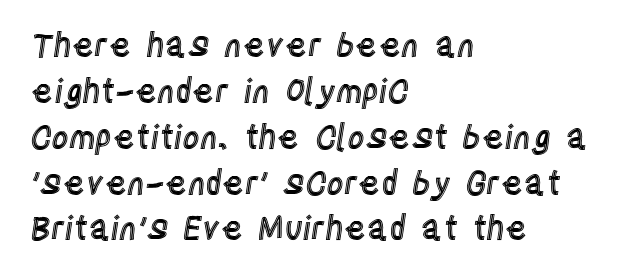
{"width": "condensed", "x_height": "large", "monospaced": "no", "underline": "no", "align": "left", "line_spacing": "normal", "line_spacing_ratio": 1.39, "letter_spacing": "normal", "letter_spacing_em": 0.0, "glyph_px": 33}
